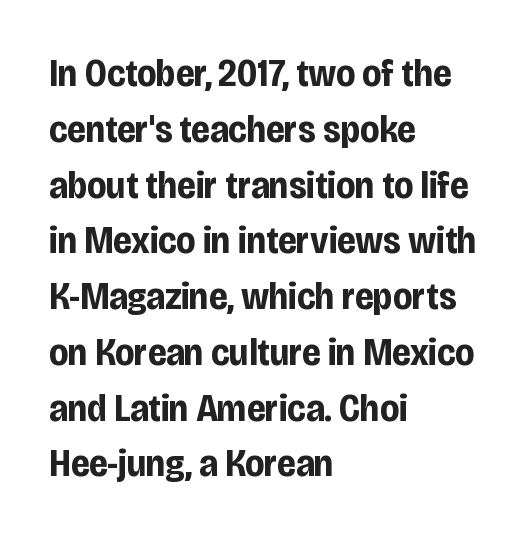
Q: Is the text bold? A: Yes.
Q: Is the text italic (slanted)? A: No, it is upright.
Q: Is the typeface a serif or a sans-serif typeface? A: Sans-serif.
Q: Is the text underlined? A: No.
Q: How is the paragraph aligned? A: Left-aligned.
Q: Is the spacing between letters normal or unusually wide? A: Normal.
Q: Is the spacing between lines tight, normal or loose? A: Normal.
Q: Width (condensed, normal, or wide)? A: Condensed.
Q: Stroke contrast? A: Low.
Q: x-height? A: Large.
Q: Monospaced? A: No.
